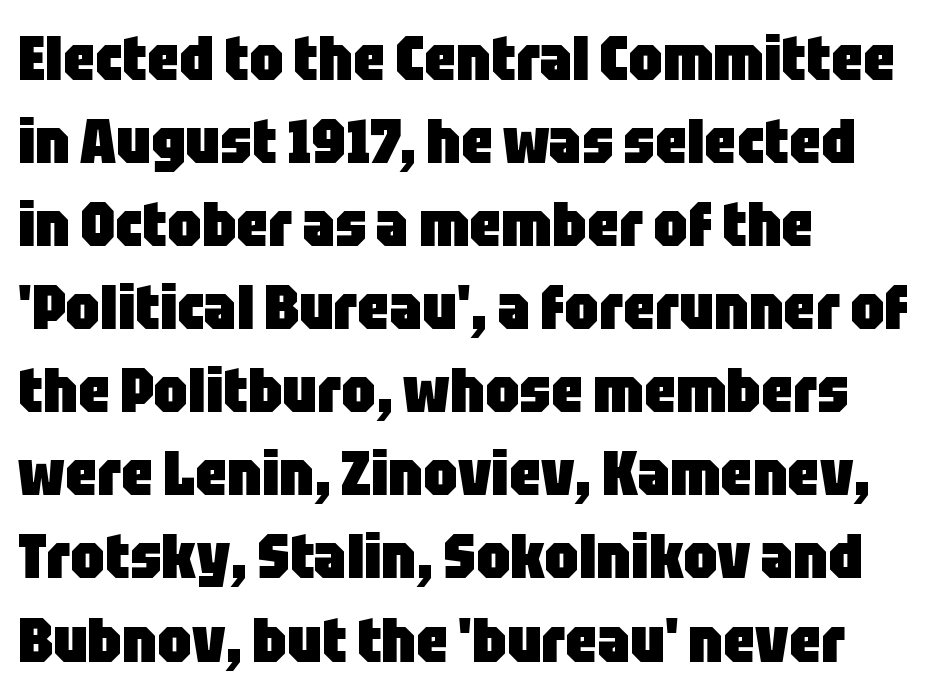
Compared with an ordinary text face, these strokes are far heavier — a full bold. Is there much room between lines? A standard amount, neither cramped nor airy. The face used here is proportionally spaced, like ordinary book or web type. The compositor pushed each line to the left boundary.
